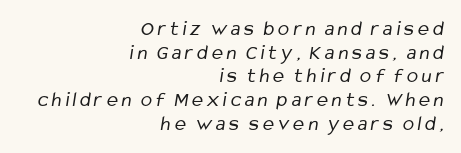
Q: Is the text bold? A: No.
Q: Is the text underlined? A: No.
Q: How is the paragraph aligned? A: Right-aligned.
Q: Is the spacing between lines tight, normal or loose? A: Tight.
